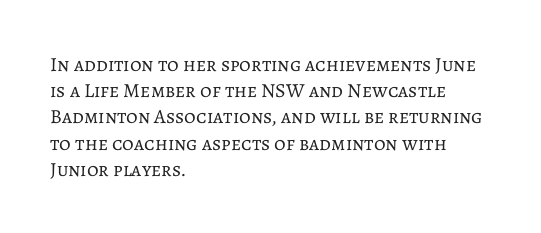
{"italic": "no", "bold": "no", "underline": "no", "align": "left", "line_spacing": "normal", "line_spacing_ratio": 1.31, "letter_spacing": "normal", "letter_spacing_em": 0.0, "glyph_px": 20}
